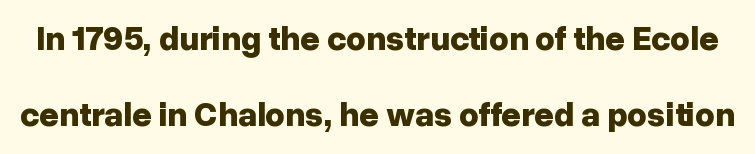
The lettering holds an erect, upright posture throughout. The glyphs in this specimen are sans serif. Airy leading. Varying glyph widths throughout — classic text-font behaviour. The foot of each line stays bare and open.
